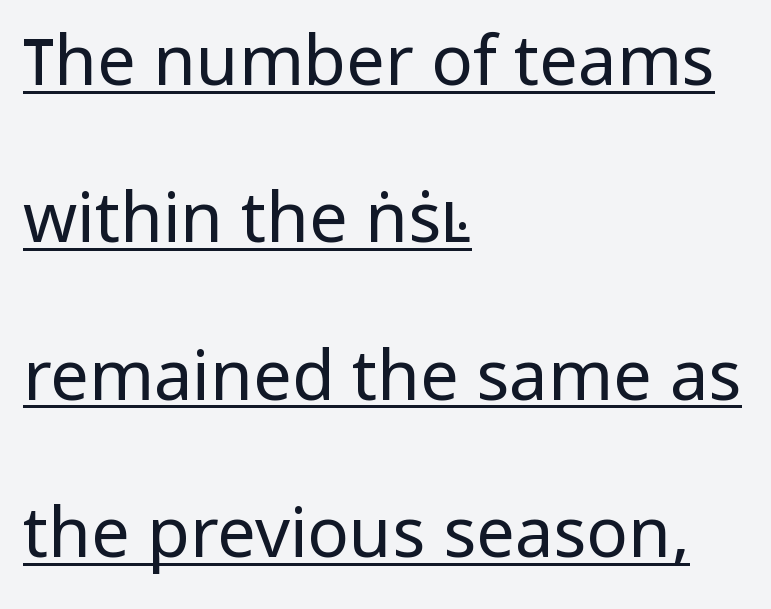
{"serif": "no", "italic": "no", "bold": "no", "weight": "regular", "width": "normal", "stroke_contrast": "low", "x_height": "medium", "monospaced": "no", "underline": "yes", "align": "left", "line_spacing": "loose", "line_spacing_ratio": 2.28, "letter_spacing": "normal", "letter_spacing_em": 0.0, "glyph_px": 69}
